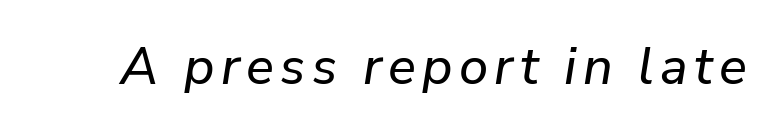
There's an unmistakable incline to the writing here. A typesetter would call this proportional, since set widths differ per character. Unmarked baselines from the first word to the last.
